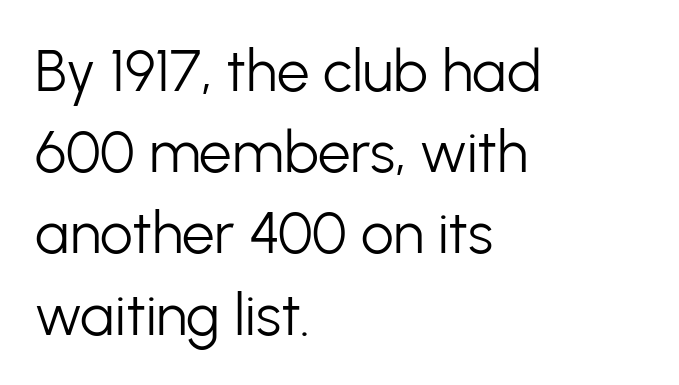
The ragged edge is on the right, which tells us the setting is flush left. Think of a printed novel: that variable character pitch is what you see here. The typeface has the unassuming heft of standard copy or less. These lines sit exactly where default settings would place them. The rendering shows plain stroke endings on the letterforms — a sans-serif design.
